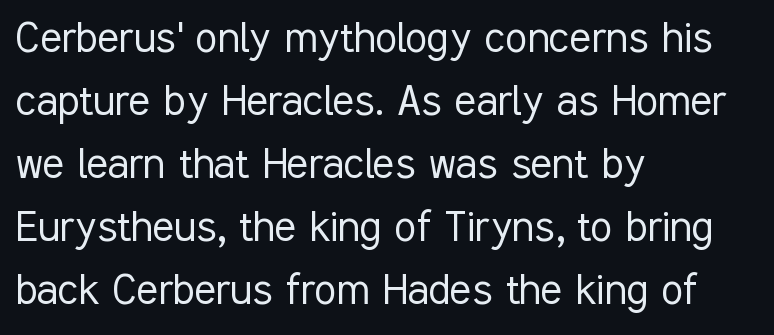
Q: Is the text bold? A: No.
Q: Is the text italic (slanted)? A: No, it is upright.
Q: Is the typeface a serif or a sans-serif typeface? A: Sans-serif.
Q: Is the text underlined? A: No.
Q: How is the paragraph aligned? A: Left-aligned.
Q: Is the spacing between letters normal or unusually wide? A: Normal.
Q: Is the spacing between lines tight, normal or loose? A: Normal.
Q: Width (condensed, normal, or wide)? A: Condensed.
Q: Stroke contrast? A: Low.
Q: x-height? A: Medium.
Q: Monospaced? A: No.
